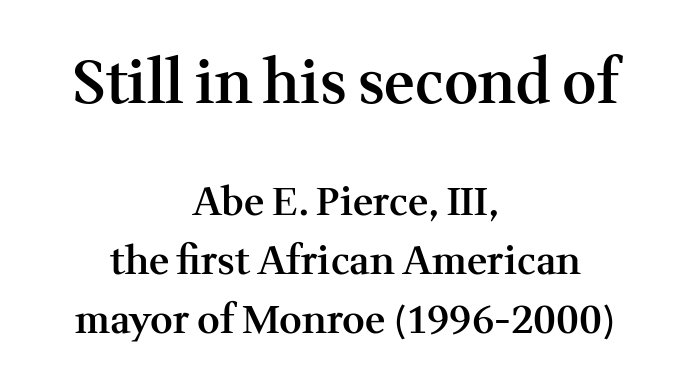
The image shows 59 px semibold serif type, upright; set centered, normal line spacing (1.51x), normal letter spacing, not underlined; the first (top) block is 1.51x larger; medium stroke contrast and a medium x-height.
